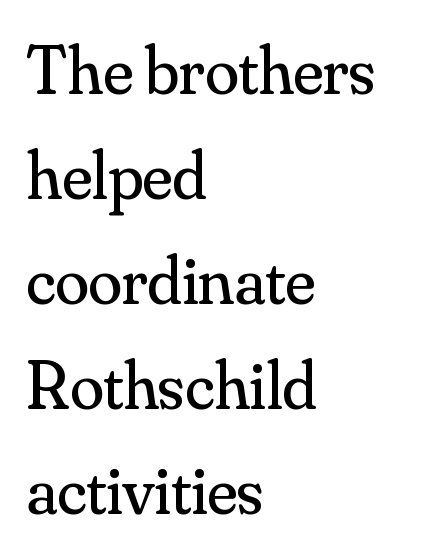
{"serif": "yes", "italic": "no", "bold": "no", "weight": "regular", "width": "normal", "stroke_contrast": "medium", "x_height": "small", "monospaced": "no", "underline": "no", "align": "left", "line_spacing": "normal", "line_spacing_ratio": 1.52, "letter_spacing": "normal", "letter_spacing_em": 0.0, "glyph_px": 69}
